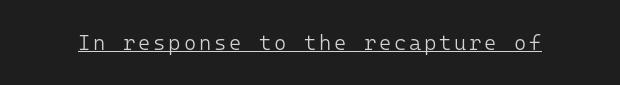
No extra ink here — the face is not bold. The rendered words wear a rule along their underside. Quick note: not italic, upright.
